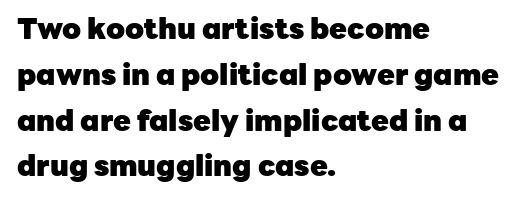
Q: Is the text bold? A: Yes.
Q: Is the text italic (slanted)? A: No, it is upright.
Q: Is the typeface a serif or a sans-serif typeface? A: Sans-serif.
Q: Is the text underlined? A: No.
Q: How is the paragraph aligned? A: Left-aligned.
Q: Is the spacing between letters normal or unusually wide? A: Normal.
Q: Is the spacing between lines tight, normal or loose? A: Normal.
Q: Width (condensed, normal, or wide)? A: Normal.
Q: Stroke contrast? A: Low.
Q: x-height? A: Medium.
Q: Monospaced? A: No.
